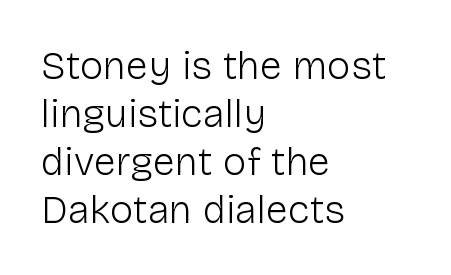
{"serif": "no", "italic": "no", "bold": "no", "weight": "light", "width": "normal", "stroke_contrast": "low", "x_height": "medium", "monospaced": "no", "underline": "no", "align": "left", "line_spacing_ratio": 1.2, "letter_spacing": "normal", "letter_spacing_em": 0.0, "glyph_px": 40}
